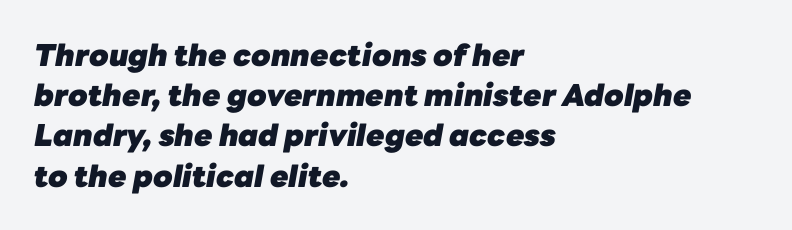
Q: Is the text bold? A: Yes.
Q: Is the text italic (slanted)? A: Yes, it leans right by about 10 degrees.
Q: Is the text underlined? A: No.
Q: How is the paragraph aligned? A: Left-aligned.
Q: Is the spacing between letters normal or unusually wide? A: Normal.
Q: Is the spacing between lines tight, normal or loose? A: Normal.
Q: Width (condensed, normal, or wide)? A: Normal.
Q: Stroke contrast? A: Low.
Q: x-height? A: Medium.
Q: Monospaced? A: No.
